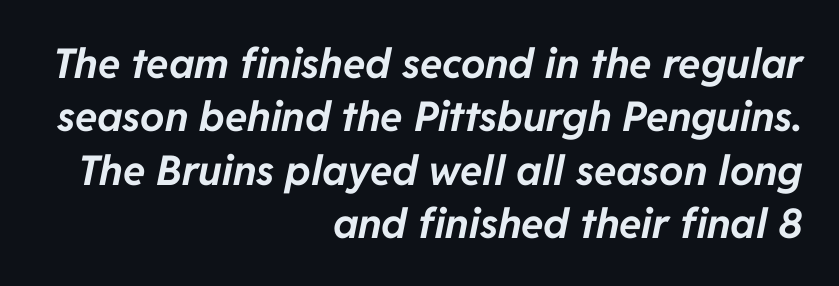
The image shows 41 px bold type, italic (leaning right); set right-aligned, normal line spacing (1.3x), normal letter spacing, not underlined; low stroke contrast and a medium x-height.
